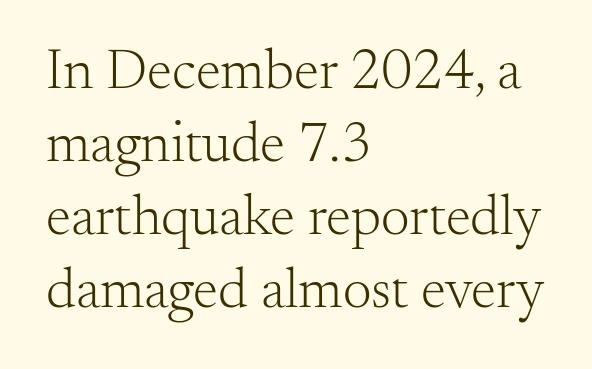
The foot of each line stays bare and open. Designer's note — italics off, roman on. What's the leading like? Ordinary, nothing unusual. The glyphs in this specimen are seriffed. The rendering uses natural spacing where letterforms have individual widths.
